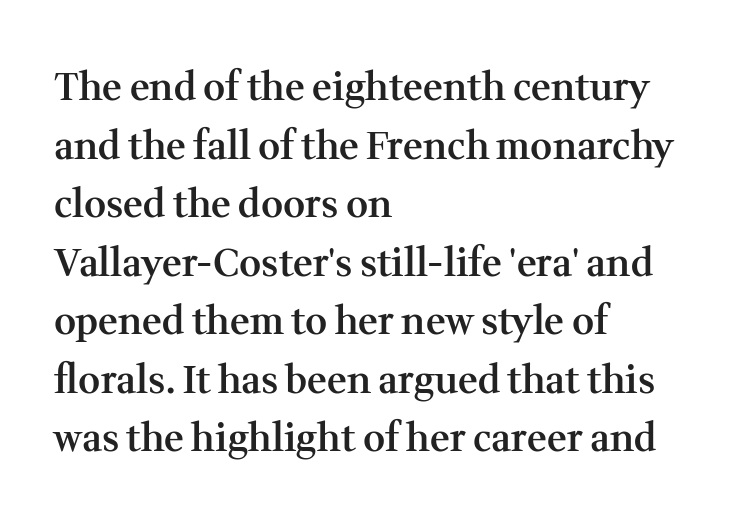
The image shows 38 px semibold serif type, upright; set left-aligned, normal line spacing (1.54x), normal letter spacing, not underlined; medium stroke contrast and a medium x-height.
